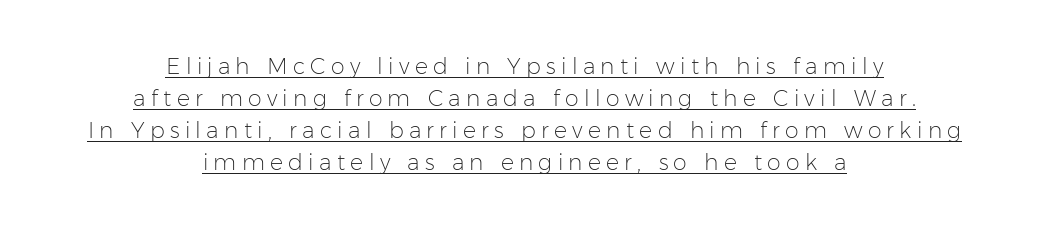
{"italic": "no", "bold": "no", "underline": "yes", "align": "center", "line_spacing": "normal", "line_spacing_ratio": 1.46, "letter_spacing": "wide", "letter_spacing_em": 0.24, "glyph_px": 22}
